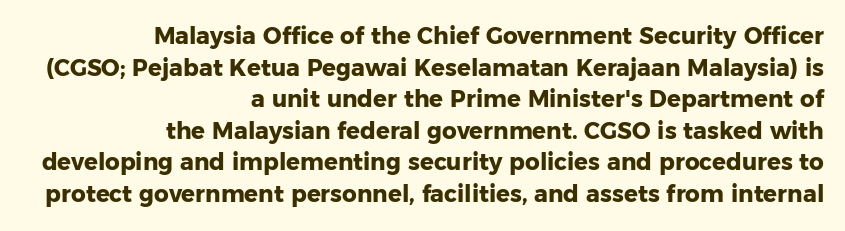
The image shows 23 px bold type, upright; set right-aligned, normal line spacing (1.37x), normal letter spacing, not underlined.
